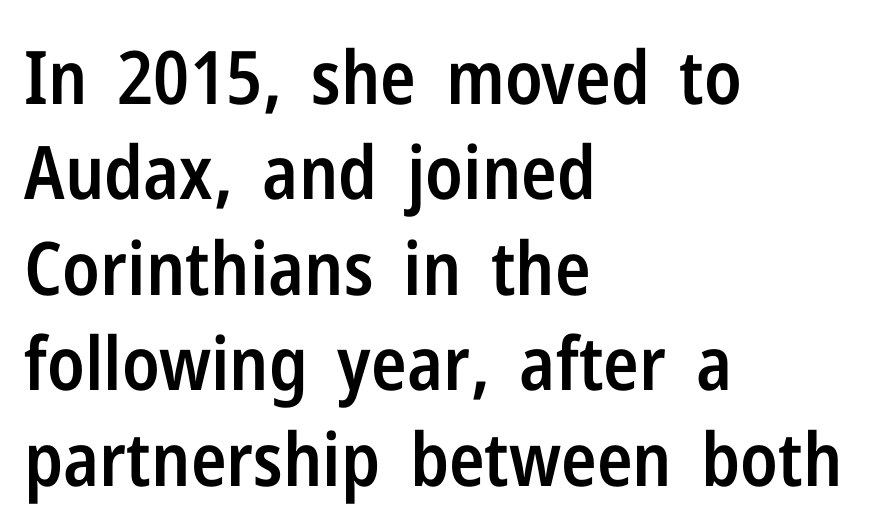
The image shows 74 px semibold, condensed sans-serif type, upright; set left-aligned, normal line spacing (1.29x), normal letter spacing, not underlined; low stroke contrast and a medium x-height.
